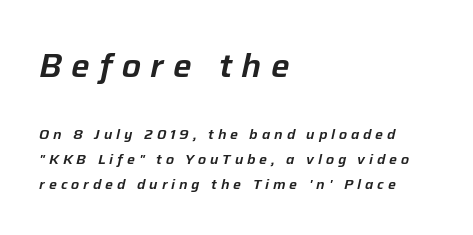
The image shows 33 px text type, italic (leaning right); set left-aligned, line spacing 1.76x, unusually wide letter spacing (+0.28 em), not underlined; the first (top) block is 2.36x larger; low stroke contrast and a medium x-height.
